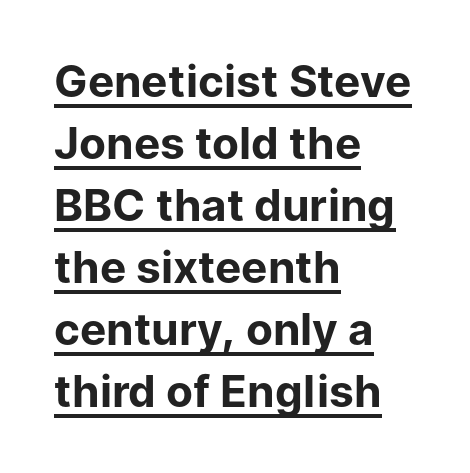
Q: Is the text bold? A: Yes.
Q: Is the text italic (slanted)? A: No, it is upright.
Q: Is the typeface a serif or a sans-serif typeface? A: Sans-serif.
Q: Is the text underlined? A: Yes.
Q: How is the paragraph aligned? A: Left-aligned.
Q: Is the spacing between letters normal or unusually wide? A: Normal.
Q: Is the spacing between lines tight, normal or loose? A: Normal.
Q: Width (condensed, normal, or wide)? A: Normal.
Q: Stroke contrast? A: Low.
Q: x-height? A: Medium.
Q: Monospaced? A: No.
